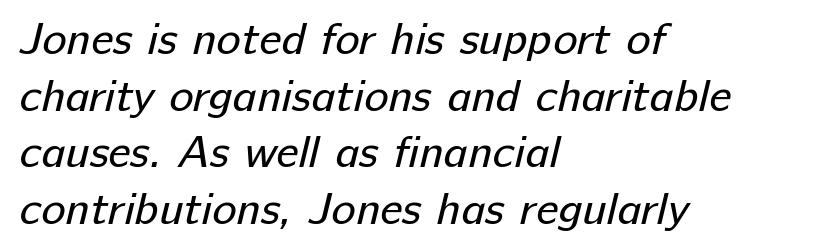
{"serif": "no", "bold": "no", "weight": "regular", "width": "normal", "stroke_contrast": "low", "x_height": "medium", "monospaced": "no", "underline": "no", "align": "left", "line_spacing_ratio": 1.23, "letter_spacing": "normal", "letter_spacing_em": 0.0, "glyph_px": 46}
